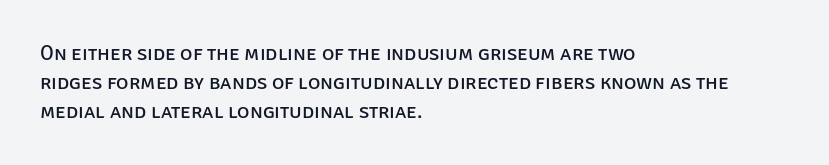
The image shows 21 px text type, upright; set left-aligned, normal line spacing (1.38x), normal letter spacing, not underlined.
